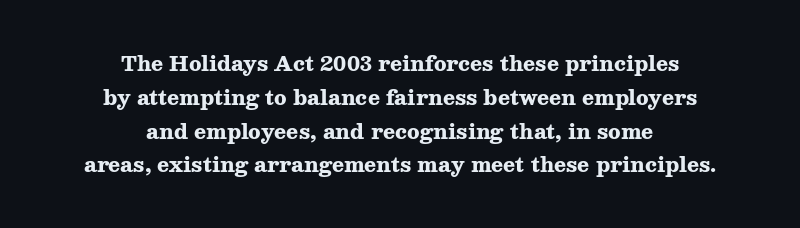
{"italic": "no", "bold": "yes", "underline": "no", "align": "center", "line_spacing": "normal", "line_spacing_ratio": 1.69, "letter_spacing": "normal", "letter_spacing_em": 0.0, "glyph_px": 20}
